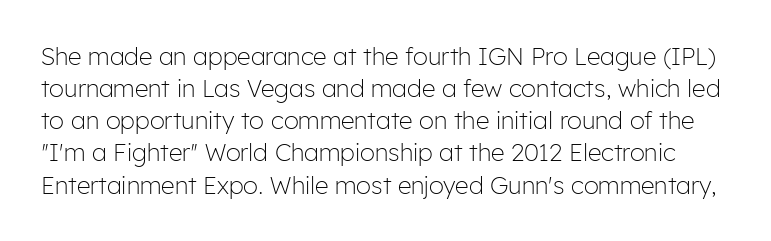
Q: Is the text bold? A: No.
Q: Is the text italic (slanted)? A: No, it is upright.
Q: Is the text underlined? A: No.
Q: Is the spacing between letters normal or unusually wide? A: Normal.
Q: Is the spacing between lines tight, normal or loose? A: Normal.
